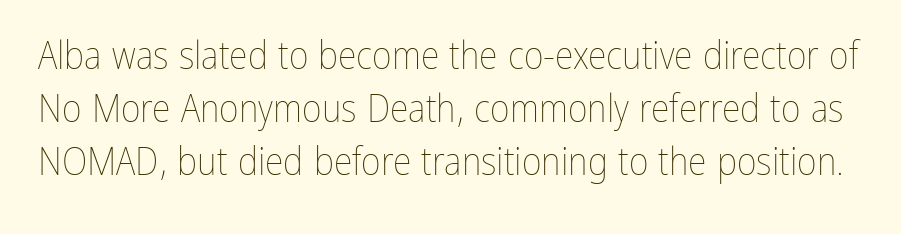
Think of a printed novel: that variable character pitch is what you see here. The face looks like a standard text weight, possibly lighter. No extra tracking has been applied to these lines. Words float on clear page, feet unadorned. Characters remain perfectly vertical along every line.
